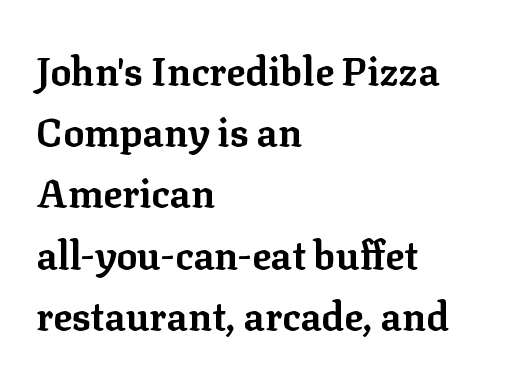
Q: Is the text bold? A: Yes.
Q: Is the text italic (slanted)? A: No, it is upright.
Q: Is the typeface a serif or a sans-serif typeface? A: Serif.
Q: Is the text underlined? A: No.
Q: How is the paragraph aligned? A: Left-aligned.
Q: Is the spacing between letters normal or unusually wide? A: Normal.
Q: Is the spacing between lines tight, normal or loose? A: Normal.
Q: Width (condensed, normal, or wide)? A: Normal.
Q: Stroke contrast? A: Low.
Q: x-height? A: Medium.
Q: Monospaced? A: No.
